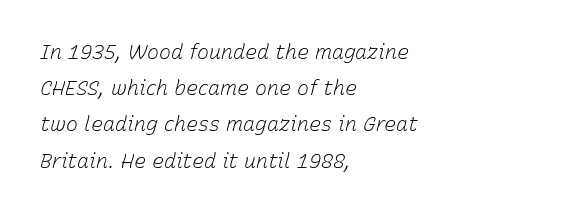
The image shows 20 px text type, italic (leaning right); set left-aligned, line spacing 1.81x, normal letter spacing, not underlined.
